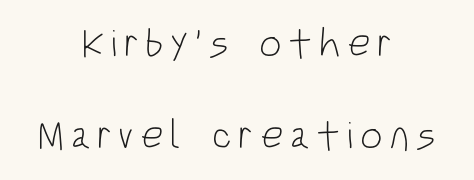
Weight: not bold — regular or lighter. The letters advance in unequal steps, a hallmark of proportional type. A typesetter would label this face a sans. The space between consecutive lines is lavish. Check under the words: just untouched page. The lettering holds an erect, upright posture throughout.
